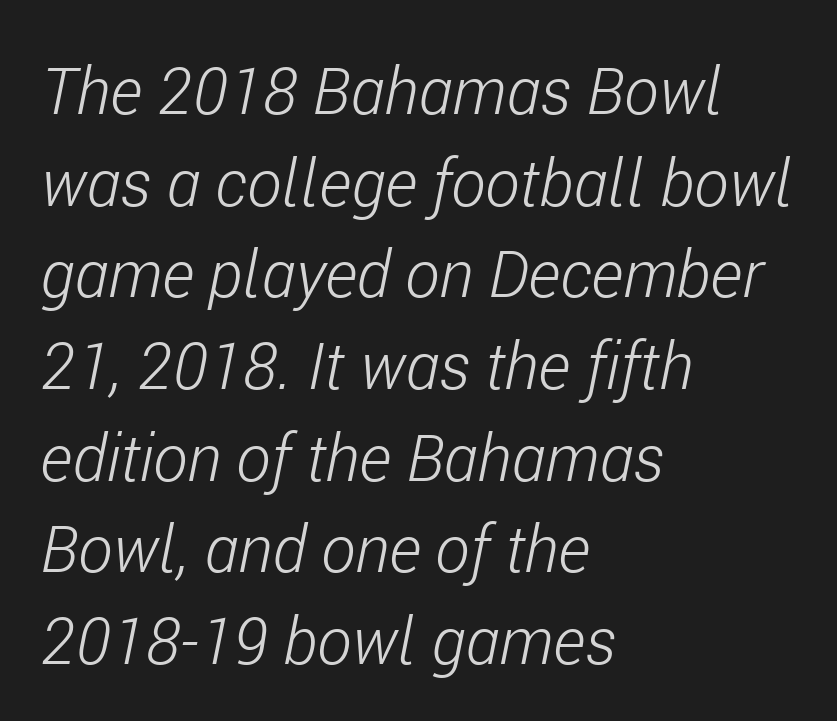
{"italic": "yes", "lean": "right", "slant_degrees": 11, "bold": "no", "weight": "light", "width": "condensed", "stroke_contrast": "low", "x_height": "medium", "monospaced": "no", "underline": "no", "align": "left", "line_spacing": "normal", "line_spacing_ratio": 1.41, "letter_spacing": "normal", "letter_spacing_em": 0.0, "glyph_px": 65}
